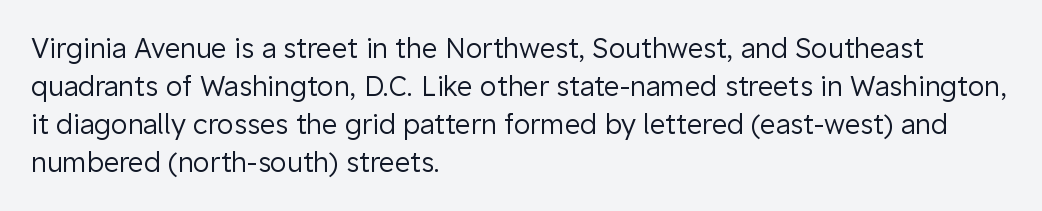
Q: Is the text bold? A: No.
Q: Is the text italic (slanted)? A: No, it is upright.
Q: Is the text underlined? A: No.
Q: How is the paragraph aligned? A: Left-aligned.
Q: Is the spacing between letters normal or unusually wide? A: Normal.
Q: Is the spacing between lines tight, normal or loose? A: Normal.
